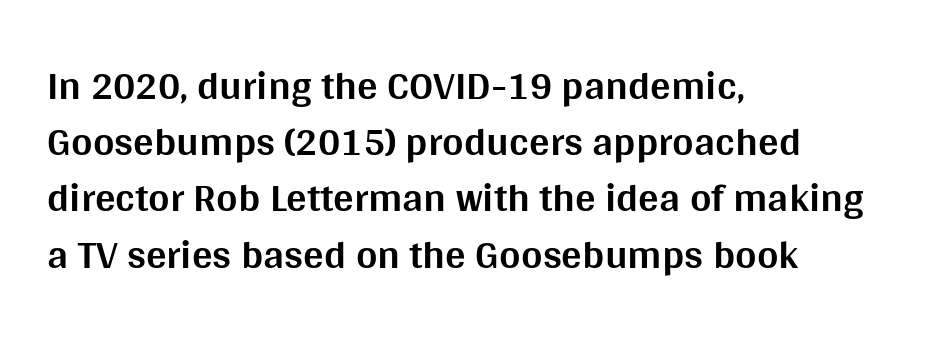
The lines in this sample share a left origin and differ only in where they stop. The type is set solid horizontally, with unmodified tracking. Posture: straight, roman, zero tilt. Only glyphs here, with clear space below each row. Rows of type keep a routine distance in the vertical direction. The sample has been set heavy, in full bold.
